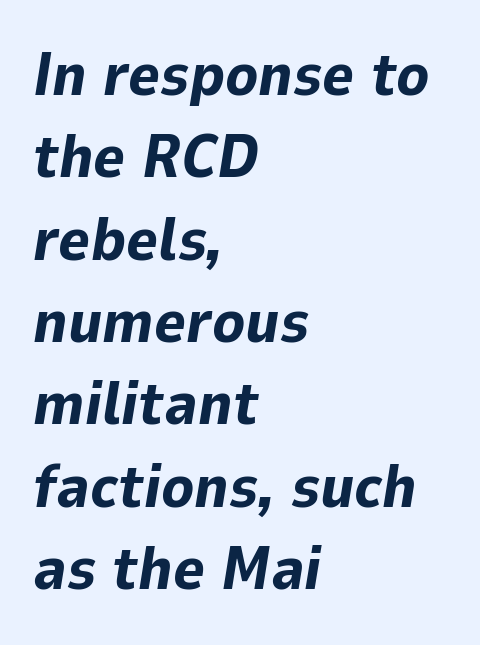
The vertical gap from one line to the next is medium. The passage is arranged the way most books set body copy — flush left. A dark, heavy texture on the line: the type is bold. Is this a fixed-width face? No — the glyphs have proportional, varying widths.
